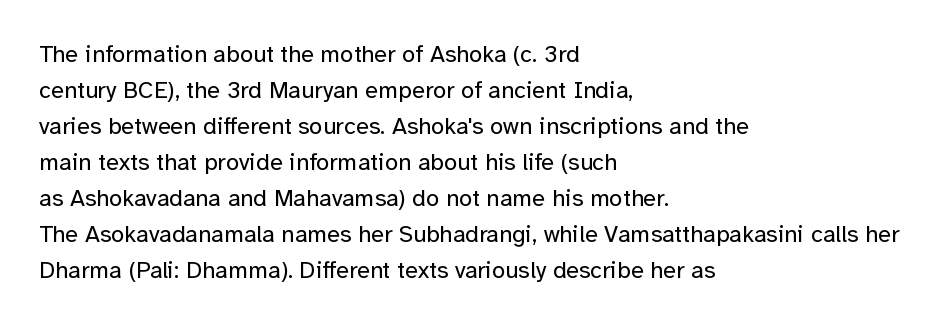
{"italic": "no", "bold": "no", "underline": "no", "align": "left", "line_spacing": "normal", "line_spacing_ratio": 1.5, "letter_spacing": "normal", "letter_spacing_em": 0.0, "glyph_px": 24}
